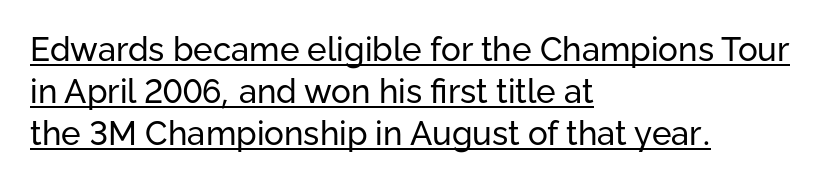
{"serif": "no", "italic": "no", "bold": "no", "weight": "regular", "width": "normal", "stroke_contrast": "low", "x_height": "medium", "monospaced": "no", "underline": "yes", "align": "left", "line_spacing": "normal", "line_spacing_ratio": 1.28, "letter_spacing": "normal", "letter_spacing_em": 0.0, "glyph_px": 33}
